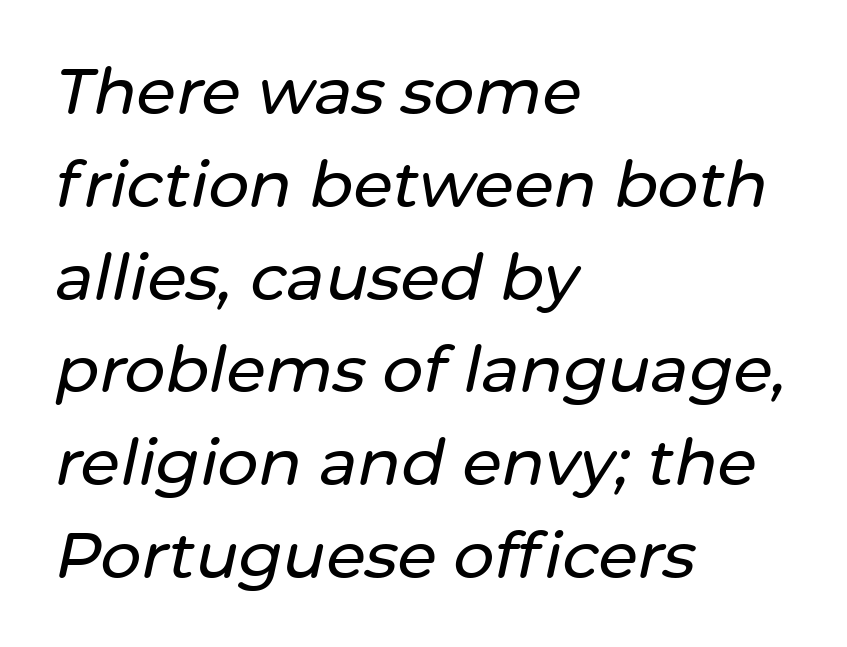
Q: Is the text italic (slanted)? A: Yes, it leans right by about 12 degrees.
Q: Is the text underlined? A: No.
Q: How is the paragraph aligned? A: Left-aligned.
Q: Is the spacing between letters normal or unusually wide? A: Normal.
Q: Is the spacing between lines tight, normal or loose? A: Normal.
Q: Width (condensed, normal, or wide)? A: Normal.
Q: Stroke contrast? A: Low.
Q: x-height? A: Medium.
Q: Monospaced? A: No.
